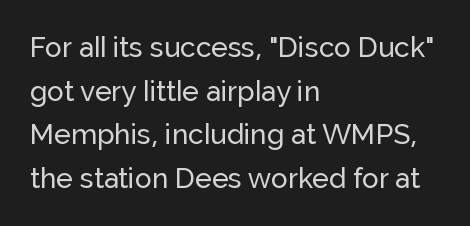
Q: Is the text italic (slanted)? A: No, it is upright.
Q: Is the typeface a serif or a sans-serif typeface? A: Sans-serif.
Q: Is the text underlined? A: No.
Q: How is the paragraph aligned? A: Left-aligned.
Q: Is the spacing between letters normal or unusually wide? A: Normal.
Q: Is the spacing between lines tight, normal or loose? A: Normal.
Q: Width (condensed, normal, or wide)? A: Normal.
Q: Stroke contrast? A: Low.
Q: x-height? A: Medium.
Q: Monospaced? A: No.
